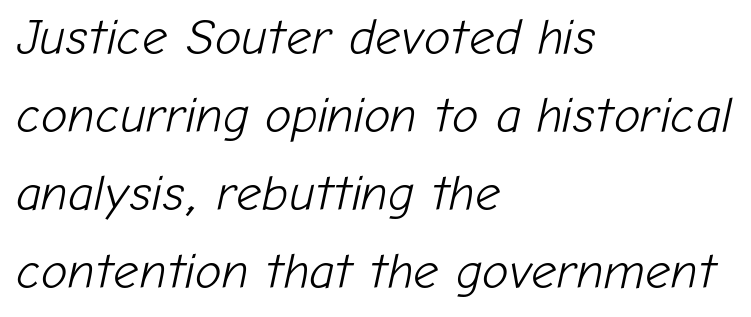
Check under the words: just untouched page. Interline gaps are of average width in this sample. Default kerning and tracking; the words read as compact shapes. Note the varied advance widths — an 'i' is clearly narrower than an 'm'.
